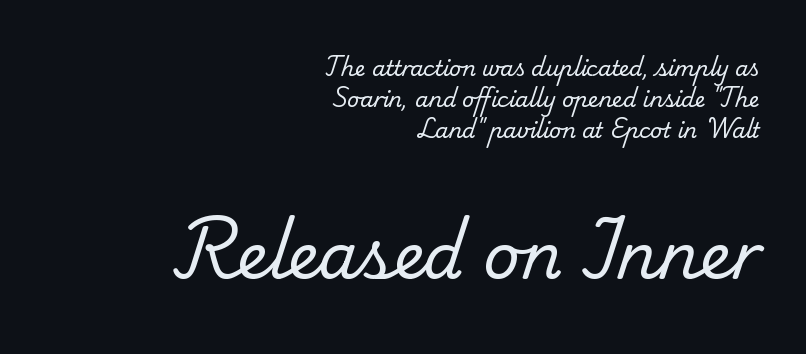
Q: Is the text bold? A: No.
Q: Is the typeface a serif or a sans-serif typeface? A: Serif.
Q: Is the text underlined? A: No.
Q: How is the paragraph aligned? A: Right-aligned.
Q: Is the spacing between letters normal or unusually wide? A: Normal.
Q: Is the spacing between lines tight, normal or loose? A: Normal.
Q: Which block of text is set in a larger size, the first (top) or the second (bottom)? A: The second (bottom) one.
Q: Width (condensed, normal, or wide)? A: Normal.
Q: Stroke contrast? A: Low.
Q: x-height? A: Small.
Q: Monospaced? A: No.
